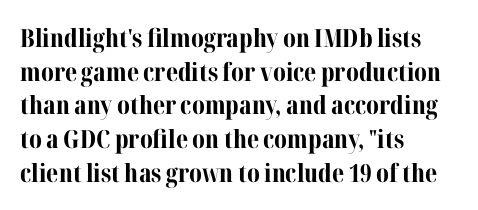
Q: Is the text bold? A: Yes.
Q: Is the text italic (slanted)? A: No, it is upright.
Q: Is the text underlined? A: No.
Q: How is the paragraph aligned? A: Left-aligned.
Q: Is the spacing between letters normal or unusually wide? A: Normal.
Q: Is the spacing between lines tight, normal or loose? A: Normal.
